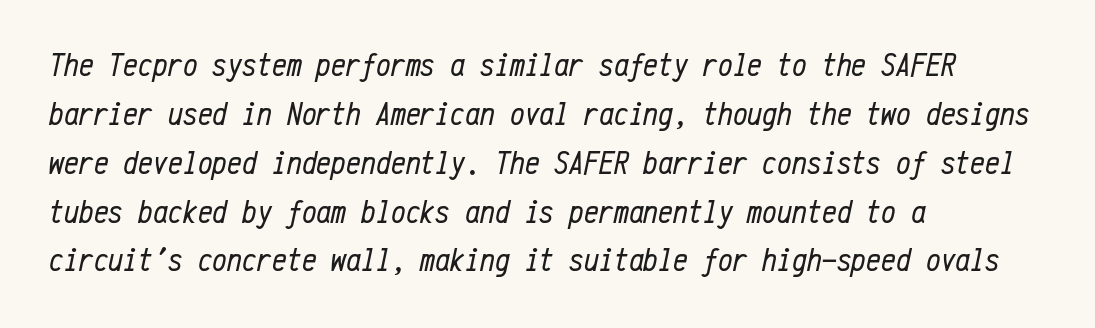
Q: Is the text bold? A: No.
Q: Is the text italic (slanted)? A: Yes, it leans right by about 12 degrees.
Q: Is the text underlined? A: No.
Q: How is the paragraph aligned? A: Left-aligned.
Q: Is the spacing between letters normal or unusually wide? A: Normal.
Q: Is the spacing between lines tight, normal or loose? A: Normal.
Q: Width (condensed, normal, or wide)? A: Condensed.
Q: Stroke contrast? A: Low.
Q: x-height? A: Medium.
Q: Monospaced? A: Yes.
